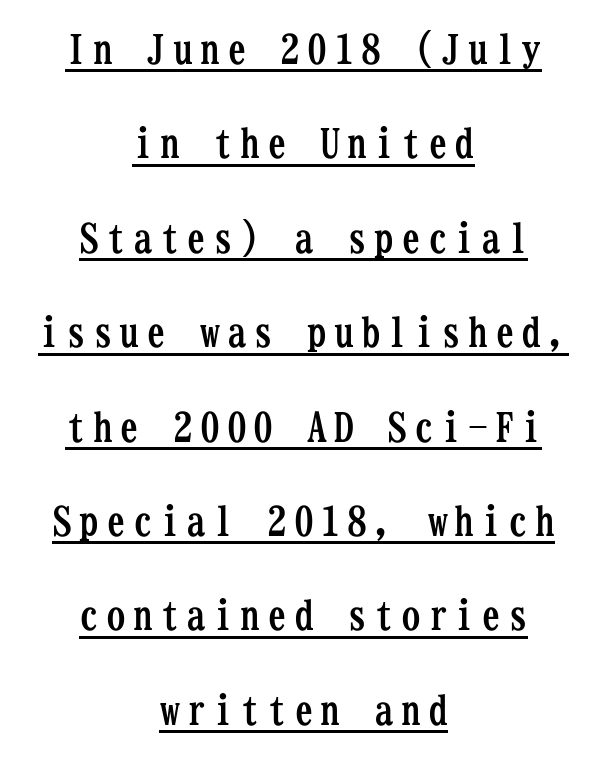
The image shows 40 px semibold, condensed serif type, upright, monospaced; set centered, loose line spacing (2.36x), underlined; low stroke contrast and a medium x-height.
